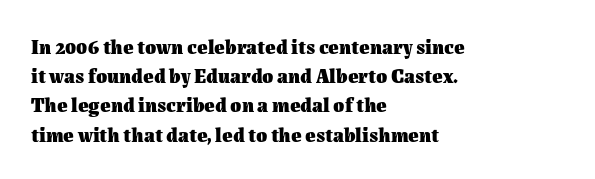
Q: Is the text bold? A: Yes.
Q: Is the text italic (slanted)? A: No, it is upright.
Q: Is the text underlined? A: No.
Q: How is the paragraph aligned? A: Left-aligned.
Q: Is the spacing between letters normal or unusually wide? A: Normal.
Q: Is the spacing between lines tight, normal or loose? A: Normal.
